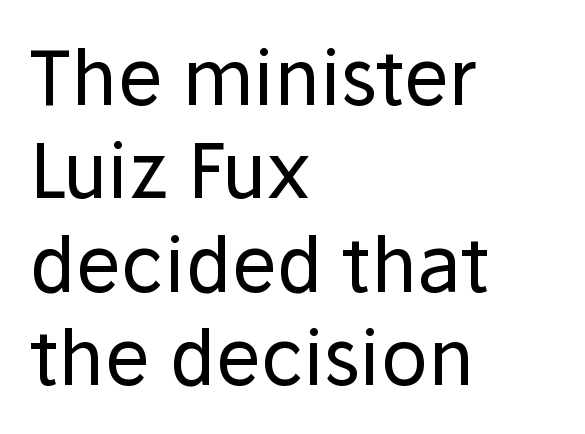
Which margin do the lines hug? The left one — the right edge is uneven. Do the characters align in a grid? No, the font is proportional. What kind of face is this? One without serifs — a sans. Unmarked baselines from the first word to the last. Italic? Not at all — the glyphs are vertical. Weight: in the light-to-regular range.
